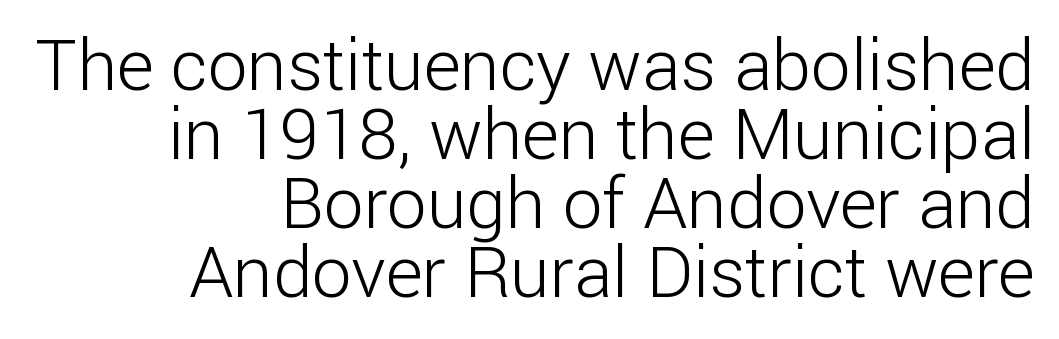
Q: Is the text bold? A: No.
Q: Is the text italic (slanted)? A: No, it is upright.
Q: Is the typeface a serif or a sans-serif typeface? A: Sans-serif.
Q: Is the text underlined? A: No.
Q: How is the paragraph aligned? A: Right-aligned.
Q: Is the spacing between letters normal or unusually wide? A: Normal.
Q: Is the spacing between lines tight, normal or loose? A: Tight.
Q: Width (condensed, normal, or wide)? A: Normal.
Q: Stroke contrast? A: Low.
Q: x-height? A: Medium.
Q: Monospaced? A: No.
